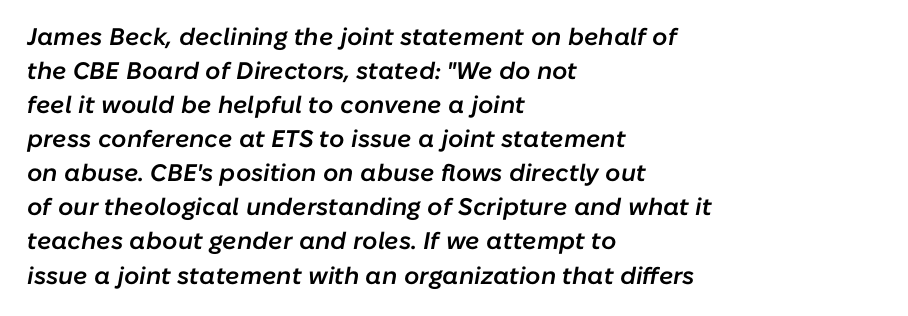
The image shows 24 px text type, italic (leaning right); set left-aligned, normal line spacing (1.42x), normal letter spacing, not underlined.
